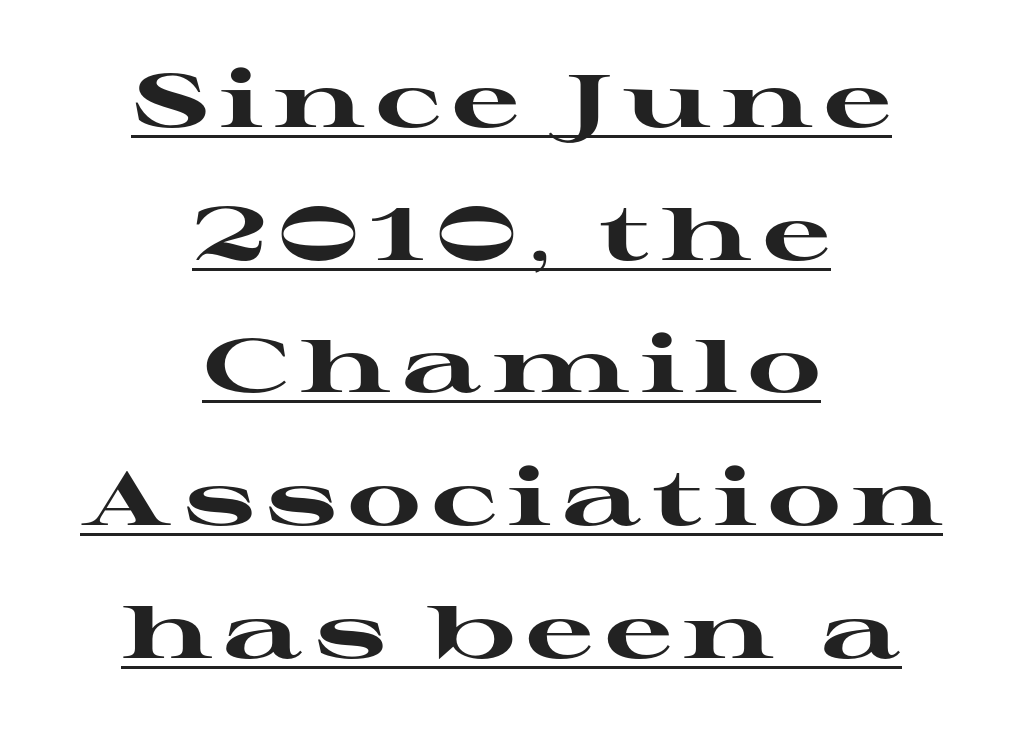
Q: Is the text bold? A: Yes.
Q: Is the text italic (slanted)? A: No, it is upright.
Q: Is the typeface a serif or a sans-serif typeface? A: Serif.
Q: Is the text underlined? A: Yes.
Q: How is the paragraph aligned? A: Centered.
Q: Width (condensed, normal, or wide)? A: Wide.
Q: Stroke contrast? A: High.
Q: x-height? A: Medium.
Q: Monospaced? A: No.
